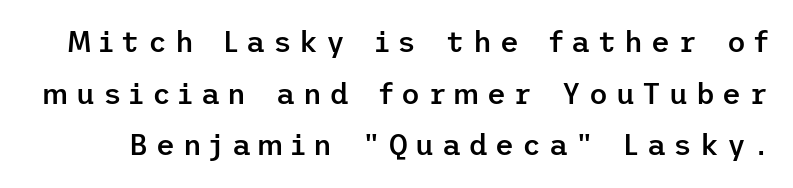
The image shows 29 px semibold sans-serif type, upright; set line spacing 1.78x, unusually wide letter spacing (+0.27 em), not underlined; low stroke contrast and a medium x-height.
